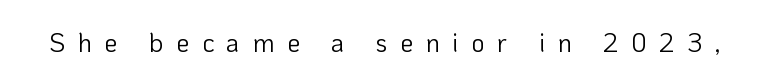
The image shows 26 px text type, upright; set unusually wide letter spacing (+0.48 em), not underlined.
